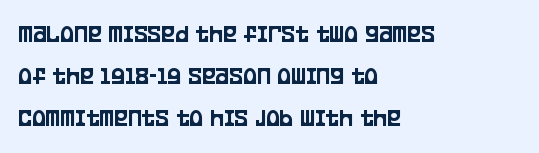
Does the lettering tilt? It doesn't — this is upright. The typesetter chose a ragged-right arrangement here. Compared with typical paragraphs, the rows here are spaced about the same. The type is set solid horizontally, with unmodified tracking.
